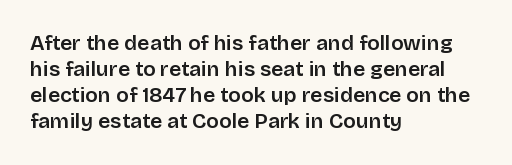
The image shows 21 px text type, upright; set left-aligned, line spacing 1.24x, normal letter spacing, not underlined.
